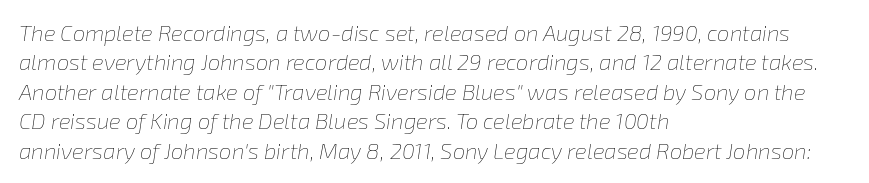
The image shows 22 px text type, italic (leaning right); set left-aligned, normal line spacing (1.34x), normal letter spacing, not underlined.
